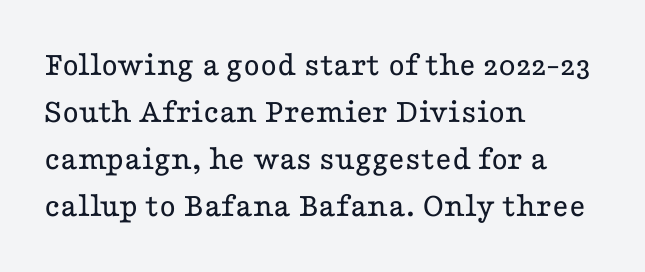
The passage is arranged the way most books set body copy — flush left. Letter spacing: default. The specimen omits any rule beneath the text block's lines. If you measured baseline to baseline, you'd find a middling distance. This is roman type, the default non-slanted kind.
